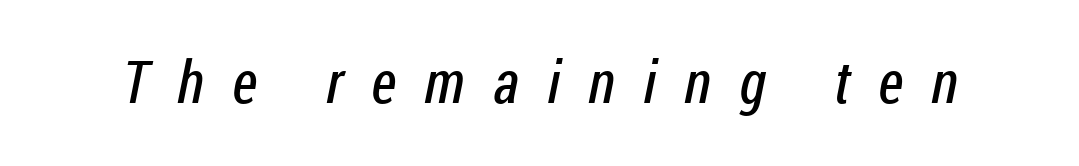
{"serif": "no", "bold": "no", "weight": "regular", "width": "condensed", "stroke_contrast": "low", "x_height": "medium", "monospaced": "no", "underline": "no", "letter_spacing": "wide", "letter_spacing_em": 0.48, "glyph_px": 59}
